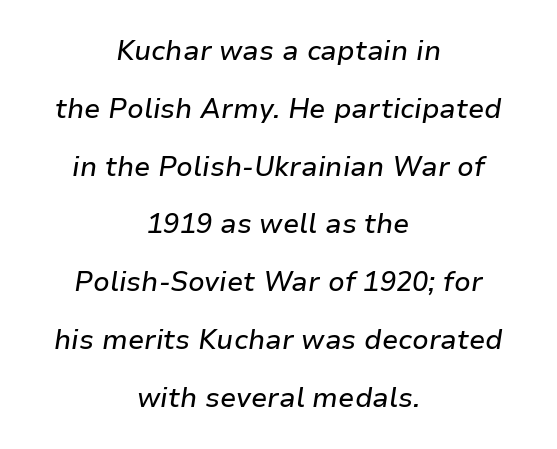
Underlining? Definitely not there. Layout note: lines centered. Characters are canted at an angle relative to the baseline's perpendicular. What stands out about the letter spacing? Nothing — it is the standard amount. What's the leading like? Stretched, with rows far apart.
